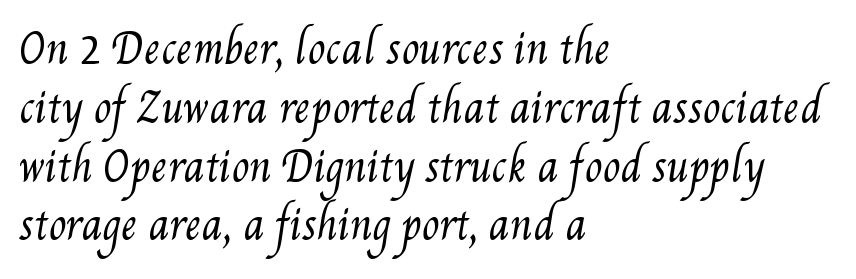
Q: Is the text bold? A: No.
Q: Is the text underlined? A: No.
Q: How is the paragraph aligned? A: Left-aligned.
Q: Is the spacing between letters normal or unusually wide? A: Normal.
Q: Is the spacing between lines tight, normal or loose? A: Normal.
Q: Width (condensed, normal, or wide)? A: Condensed.
Q: Stroke contrast? A: Medium.
Q: x-height? A: Small.
Q: Monospaced? A: No.
